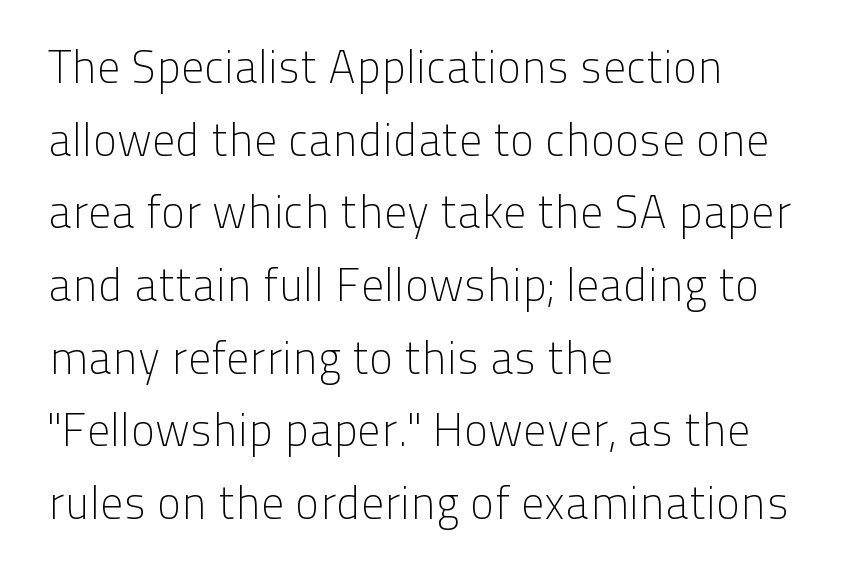
{"serif": "no", "italic": "no", "bold": "no", "weight": "light", "width": "normal", "stroke_contrast": "low", "x_height": "medium", "monospaced": "no", "underline": "no", "align": "left", "line_spacing": "normal", "line_spacing_ratio": 1.58, "letter_spacing": "normal", "letter_spacing_em": 0.0, "glyph_px": 46}
